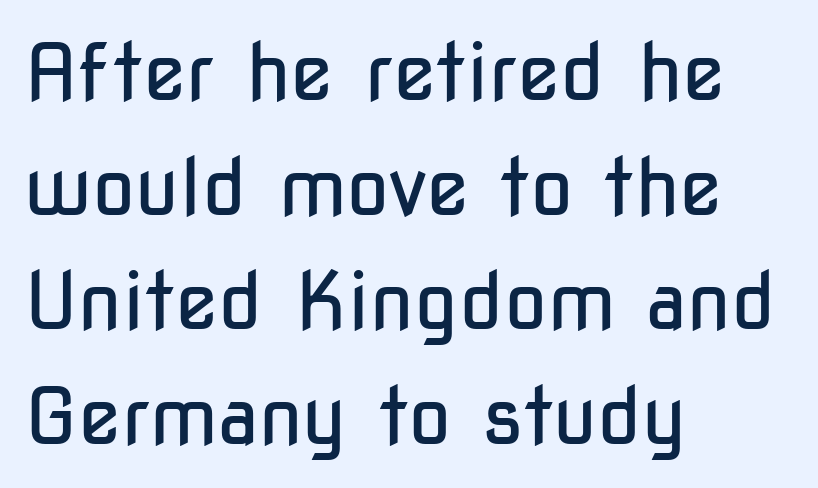
{"serif": "no", "italic": "no", "bold": "no", "weight": "regular", "width": "condensed", "stroke_contrast": "low", "x_height": "medium", "monospaced": "no", "underline": "no", "align": "left", "line_spacing": "normal", "line_spacing_ratio": 1.45, "letter_spacing": "normal", "letter_spacing_em": 0.0, "glyph_px": 79}
